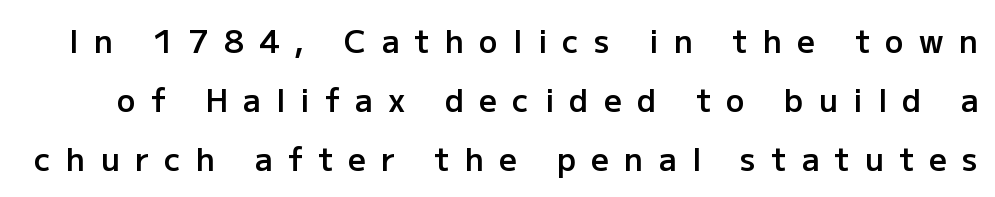
Display-style spreading of the glyphs; the letterfit is very open. The specimen reads as upright at a glance. Grotesque or geometric, the face here clearly has no serifs. Words float on clear page, feet unadorned. Looks like regular typesetting: each glyph gets only the width it needs.
